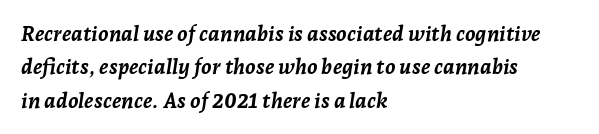
{"italic": "yes", "lean": "right", "slant_degrees": 7, "bold": "yes", "underline": "no", "align": "left", "line_spacing": "normal", "line_spacing_ratio": 1.59, "letter_spacing": "normal", "letter_spacing_em": 0.0, "glyph_px": 21}
